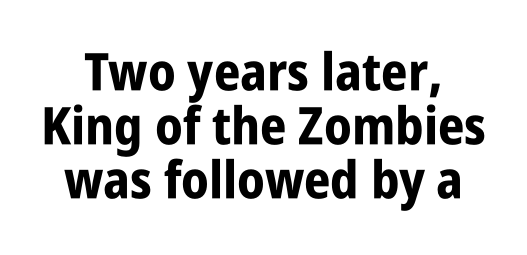
{"serif": "no", "italic": "no", "bold": "yes", "weight": "bold", "width": "condensed", "stroke_contrast": "low", "x_height": "large", "monospaced": "no", "underline": "no", "line_spacing": "tight", "line_spacing_ratio": 1.04, "letter_spacing": "normal", "letter_spacing_em": 0.0, "glyph_px": 52}
